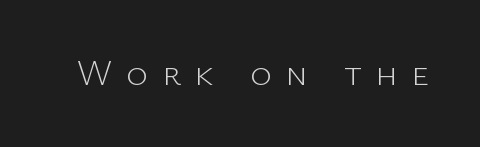
The image shows 37 px light sans-serif type, upright; set unusually wide letter spacing (+0.37 em), not underlined; low stroke contrast and a medium x-height.
